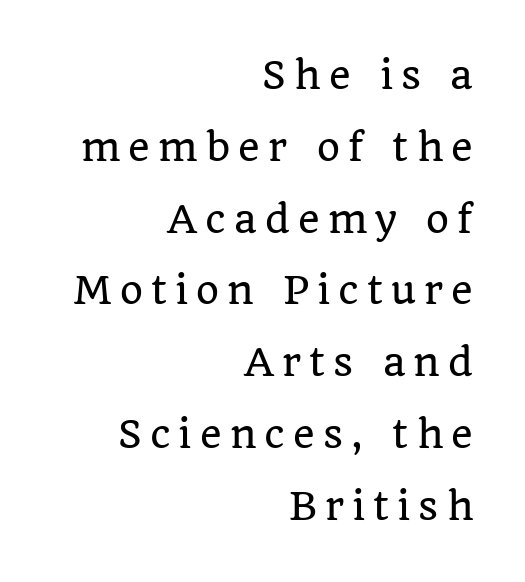
What stands out about the letter spacing? Its width — letters are far apart. Compared with typical paragraphs, the rows here are farther apart. The letters carry serifs — small finishing strokes at the ends of their stems. Do the characters align in a grid? No, the font is proportional. A clean baseline with only descenders dipping below it. Posture: vertical.
